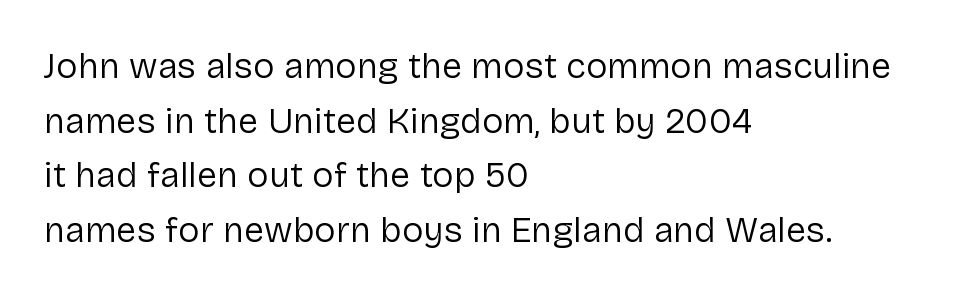
{"serif": "no", "italic": "no", "bold": "no", "weight": "regular", "width": "normal", "stroke_contrast": "low", "x_height": "medium", "monospaced": "no", "underline": "no", "align": "left", "line_spacing": "normal", "line_spacing_ratio": 1.52, "letter_spacing": "normal", "letter_spacing_em": 0.0, "glyph_px": 36}
